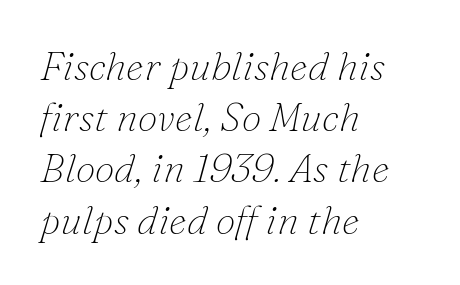
Q: Is the text bold? A: No.
Q: Is the text italic (slanted)? A: Yes, it leans right by about 16 degrees.
Q: Is the typeface a serif or a sans-serif typeface? A: Serif.
Q: Is the text underlined? A: No.
Q: How is the paragraph aligned? A: Left-aligned.
Q: Is the spacing between letters normal or unusually wide? A: Normal.
Q: Is the spacing between lines tight, normal or loose? A: Normal.
Q: Width (condensed, normal, or wide)? A: Normal.
Q: Stroke contrast? A: Low.
Q: x-height? A: Small.
Q: Monospaced? A: No.
